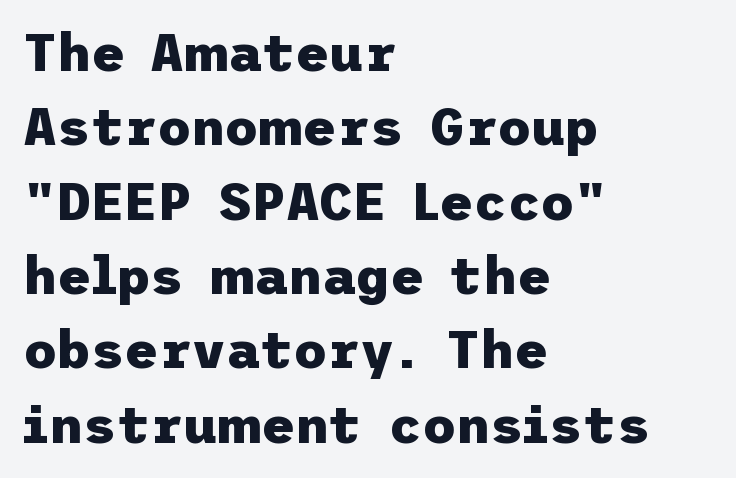
The image shows 52 px heavy sans-serif type, upright; set left-aligned, normal line spacing (1.43x), normal letter spacing, not underlined; low stroke contrast and a medium x-height.
